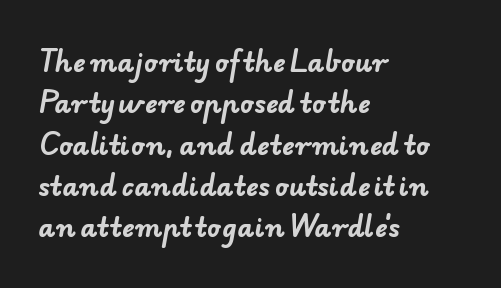
Check under the words: just untouched page. Which margin do the lines hug? The left one — the right edge is uneven. Is the type bold? Yes — the strokes are clearly thick and heavy. This sample keeps an unexceptional amount of space between lines. The line texture is even and compact thanks to regular tracking.
